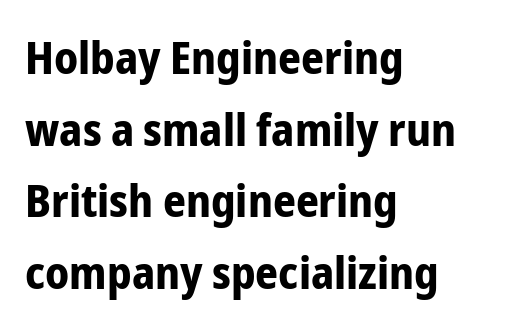
The paragraph has a hard left edge and a soft right edge. Characters follow at the spacing the type designer built in. Rule under the text: the space is simply empty. Is the type bold? Yes — the strokes are clearly thick and heavy. The passage shown is typed in a proportional face where columns would drift. Grotesque or geometric, the face here clearly has no serifs.
